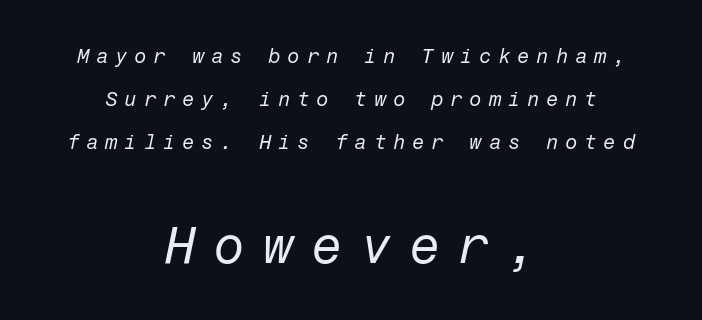
Q: Is the text bold? A: No.
Q: Is the text italic (slanted)? A: Yes, it leans right by about 12 degrees.
Q: Is the text underlined? A: No.
Q: How is the paragraph aligned? A: Centered.
Q: Is the spacing between letters normal or unusually wide? A: Unusually wide.
Q: Is the spacing between lines tight, normal or loose? A: Loose.
Q: Which block of text is set in a larger size, the first (top) or the second (bottom)? A: The second (bottom) one.
Q: Width (condensed, normal, or wide)? A: Normal.
Q: Stroke contrast? A: Low.
Q: x-height? A: Medium.
